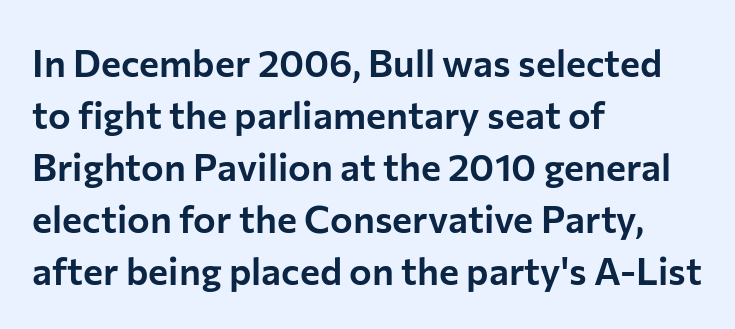
Q: Is the text italic (slanted)? A: No, it is upright.
Q: Is the typeface a serif or a sans-serif typeface? A: Sans-serif.
Q: Is the text underlined? A: No.
Q: How is the paragraph aligned? A: Left-aligned.
Q: Is the spacing between letters normal or unusually wide? A: Normal.
Q: Is the spacing between lines tight, normal or loose? A: Normal.
Q: Width (condensed, normal, or wide)? A: Normal.
Q: Stroke contrast? A: Low.
Q: x-height? A: Medium.
Q: Monospaced? A: No.
